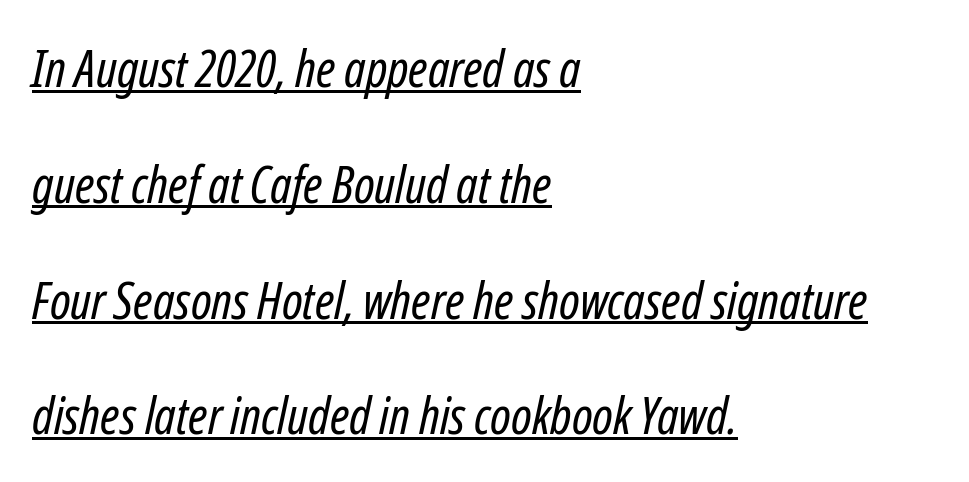
The image shows 51 px regular-weight, condensed type, italic (leaning right); set left-aligned, loose line spacing (2.27x), normal letter spacing, underlined; low stroke contrast and a medium x-height.
